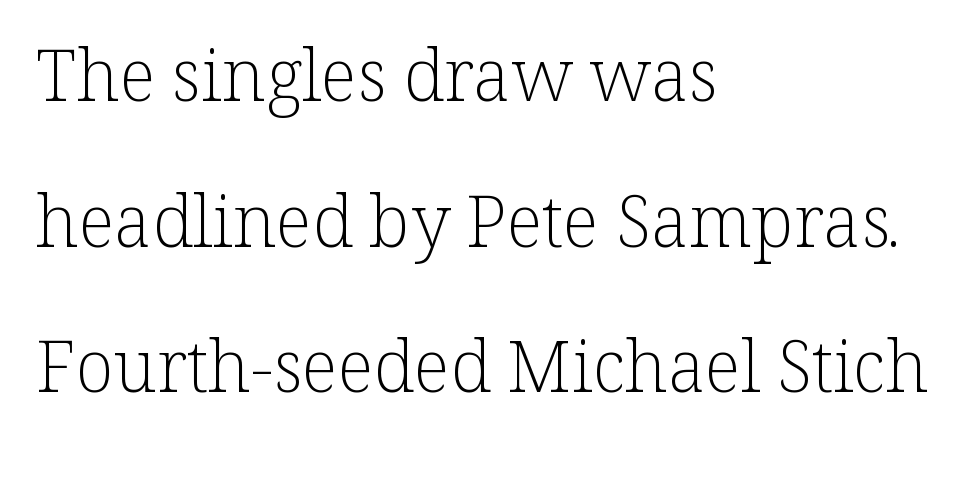
Do the characters align in a grid? No, the font is proportional. Loosely led — the rows are spread out. There is no visible air inserted between adjacent glyphs. Italic? Not at all — the glyphs are vertical. The typeface chosen for these lines features serifs. Rule under the text: the space is simply empty.
